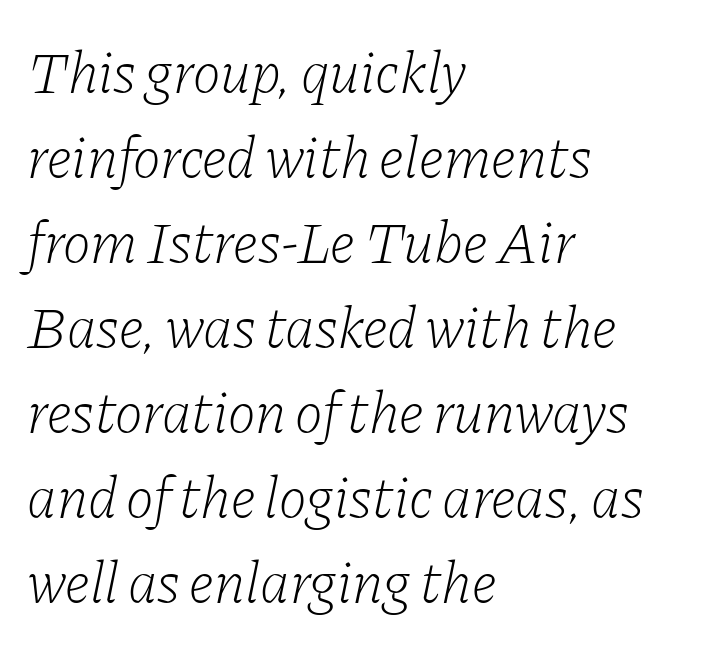
Q: Is the text bold? A: No.
Q: Is the text italic (slanted)? A: Yes, it leans right by about 11 degrees.
Q: Is the typeface a serif or a sans-serif typeface? A: Serif.
Q: Is the text underlined? A: No.
Q: How is the paragraph aligned? A: Left-aligned.
Q: Is the spacing between letters normal or unusually wide? A: Normal.
Q: Is the spacing between lines tight, normal or loose? A: Normal.
Q: Width (condensed, normal, or wide)? A: Normal.
Q: Stroke contrast? A: Low.
Q: x-height? A: Medium.
Q: Monospaced? A: No.
